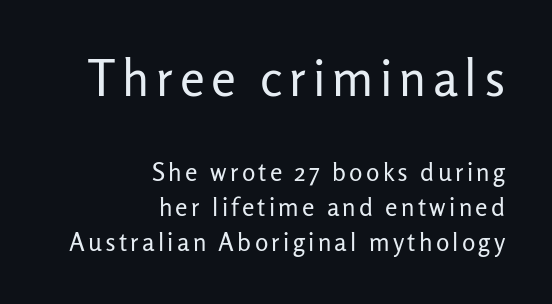
How would I describe the line gaps? Plain and ordinary. A typesetter would call this proportional, since set widths differ per character. These two chunks differ in scale, with the top chunk taking the larger measure. Each line ends at the same right margin while the left side varies. Ordinary non-slanted type is in use. Type style note: lacks serifs.
